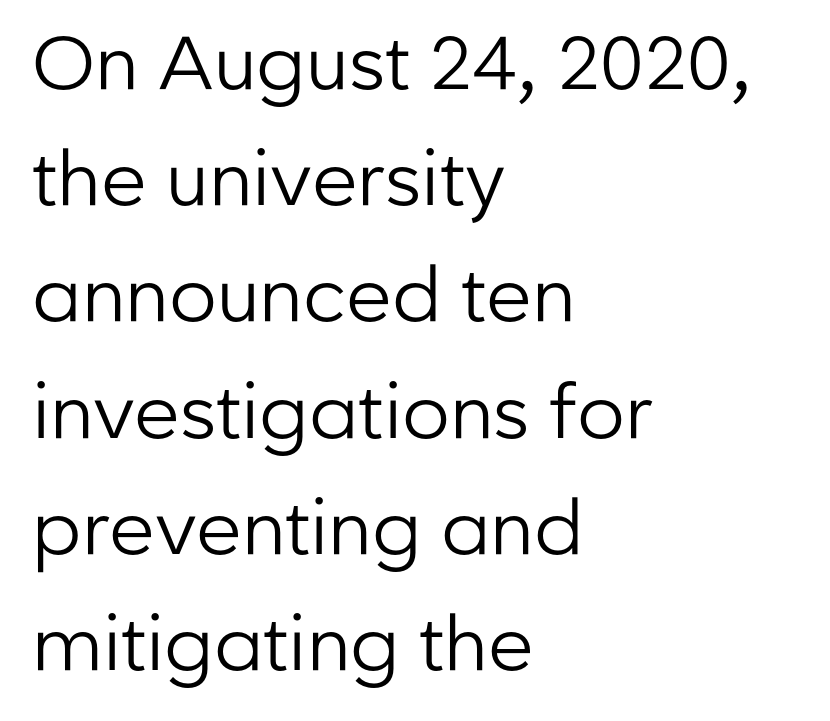
Q: Is the text bold? A: No.
Q: Is the text italic (slanted)? A: No, it is upright.
Q: Is the typeface a serif or a sans-serif typeface? A: Sans-serif.
Q: Is the text underlined? A: No.
Q: How is the paragraph aligned? A: Left-aligned.
Q: Is the spacing between letters normal or unusually wide? A: Normal.
Q: Is the spacing between lines tight, normal or loose? A: Normal.
Q: Width (condensed, normal, or wide)? A: Normal.
Q: Stroke contrast? A: Low.
Q: x-height? A: Medium.
Q: Monospaced? A: No.
